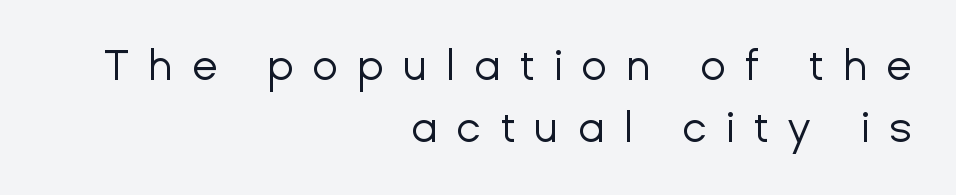
The image shows 42 px regular-weight sans-serif type, upright; set right-aligned, normal line spacing (1.47x), unusually wide letter spacing (+0.45 em), not underlined; low stroke contrast and a medium x-height.
